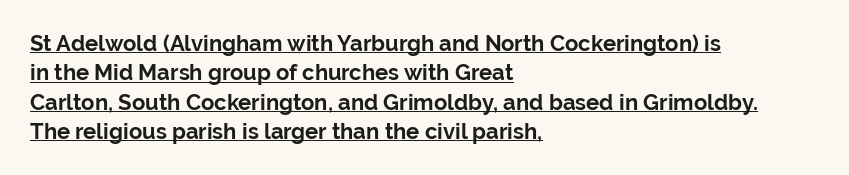
{"italic": "no", "bold": "yes", "underline": "yes", "align": "left", "line_spacing": "normal", "line_spacing_ratio": 1.33, "letter_spacing": "normal", "letter_spacing_em": 0.0, "glyph_px": 22}
